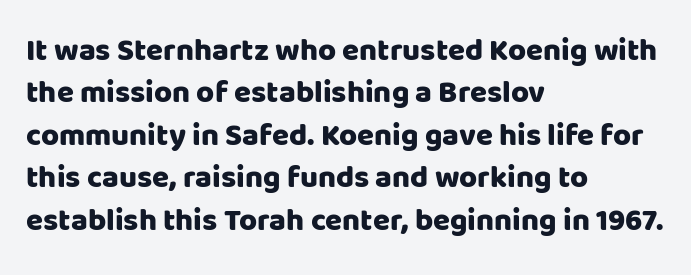
Caption: multi-line text, flush left, ragged right. The letters stand straight up with perfectly vertical stems. No feet cap the strokes, marking this as sans-serif type. Quick note: interline space is typical. The rendering uses natural spacing where letterforms have individual widths. This rendering leaves character spacing at its baseline value.
